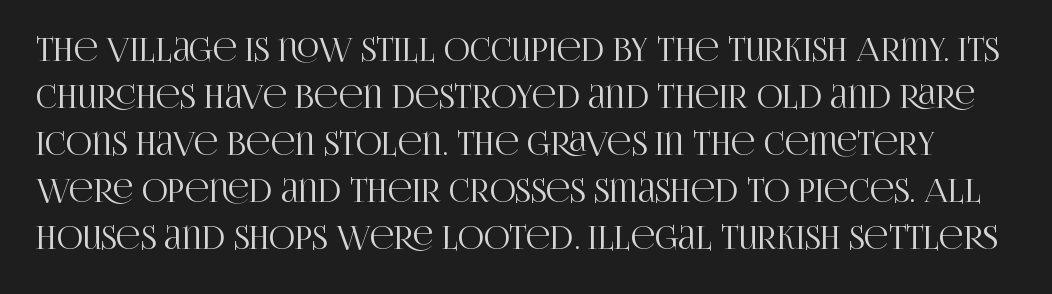
Q: Is the text italic (slanted)? A: No, it is upright.
Q: Is the typeface a serif or a sans-serif typeface? A: Serif.
Q: Is the text underlined? A: No.
Q: Is the spacing between letters normal or unusually wide? A: Normal.
Q: Is the spacing between lines tight, normal or loose? A: Normal.
Q: Width (condensed, normal, or wide)? A: Condensed.
Q: Stroke contrast? A: High.
Q: x-height? A: Large.
Q: Monospaced? A: No.
